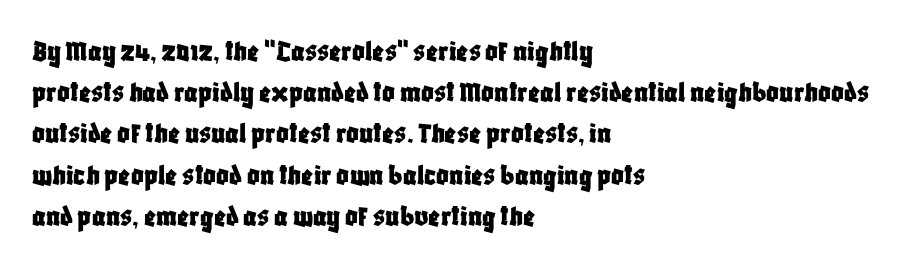
The image shows 31 px condensed sans-serif type, upright; set left-aligned, normal line spacing (1.33x), normal letter spacing, not underlined; low stroke contrast and a large x-height.
